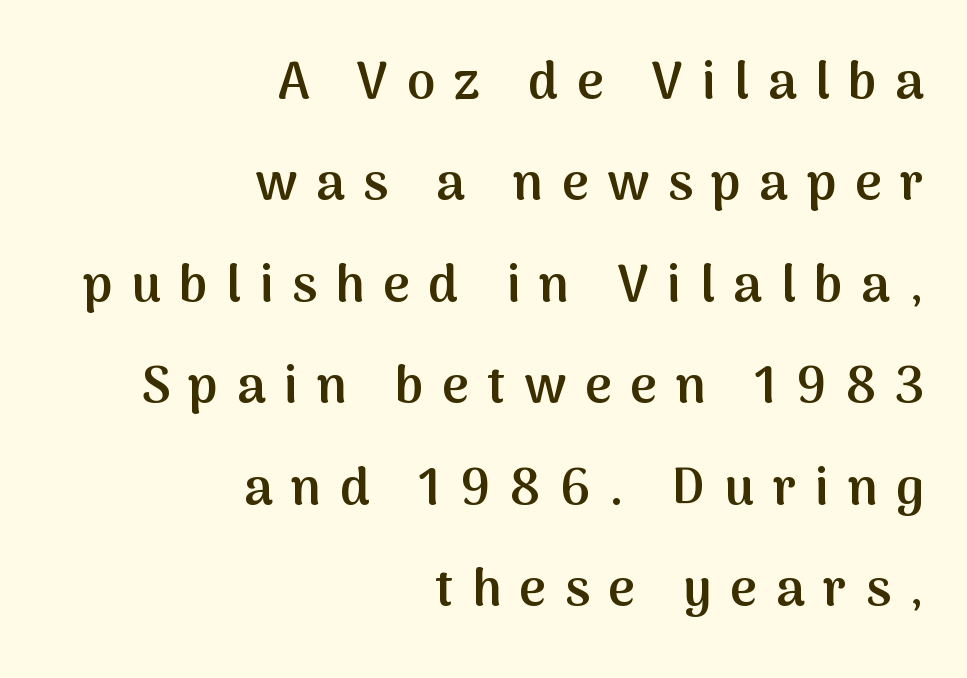
Q: Is the text bold? A: Semi-bold.
Q: Is the text italic (slanted)? A: No, it is upright.
Q: Is the typeface a serif or a sans-serif typeface? A: Sans-serif.
Q: Is the text underlined? A: No.
Q: How is the paragraph aligned? A: Right-aligned.
Q: Is the spacing between letters normal or unusually wide? A: Unusually wide.
Q: Is the spacing between lines tight, normal or loose? A: Loose.
Q: Width (condensed, normal, or wide)? A: Normal.
Q: Stroke contrast? A: Medium.
Q: x-height? A: Medium.
Q: Monospaced? A: No.
